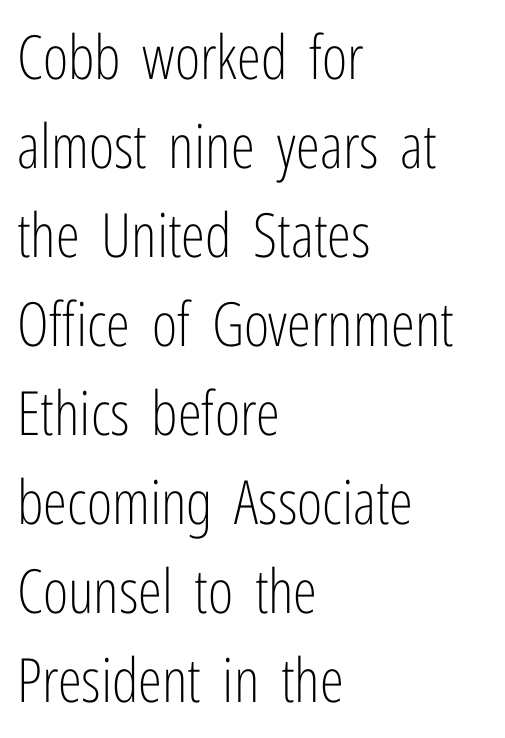
Underline: absent. A typesetter would call this zero additional tracking. This block has exactly the height ordinary leading produces. No extra ink here — the face is not bold.
